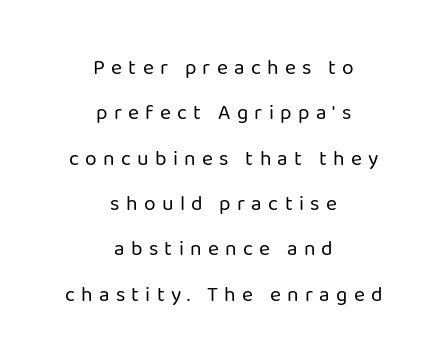
The image shows 21 px text type, upright; set centered, loose line spacing (2.16x), unusually wide letter spacing (+0.3 em), not underlined.
